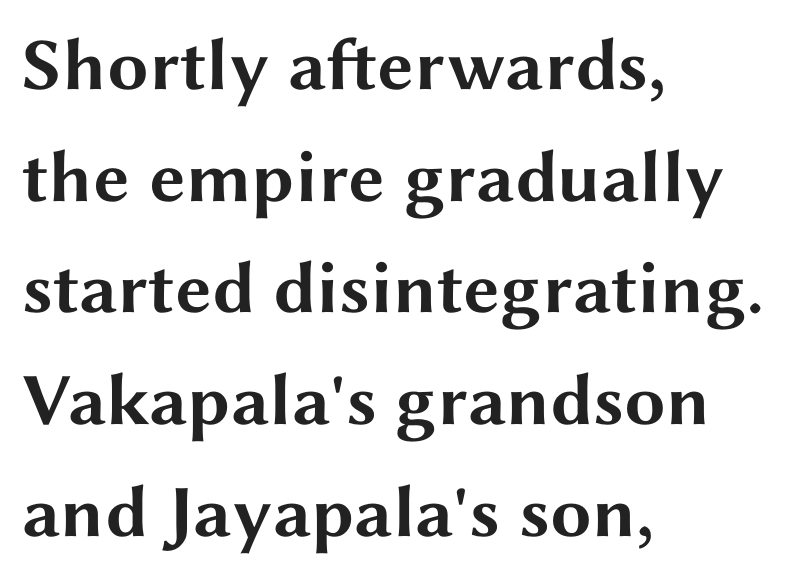
The image shows 74 px bold, wide sans-serif type, upright; set left-aligned, normal line spacing (1.51x), normal letter spacing, not underlined; medium stroke contrast and a medium x-height.
